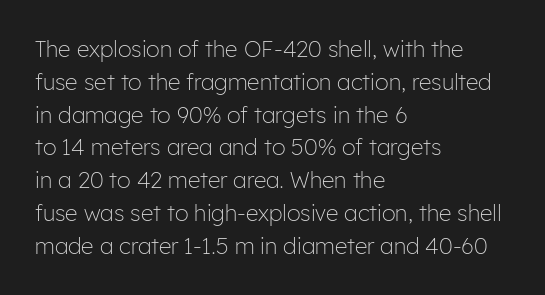
{"italic": "no", "bold": "no", "underline": "no", "align": "left", "line_spacing": "normal", "line_spacing_ratio": 1.49, "letter_spacing": "normal", "letter_spacing_em": 0.0, "glyph_px": 22}
